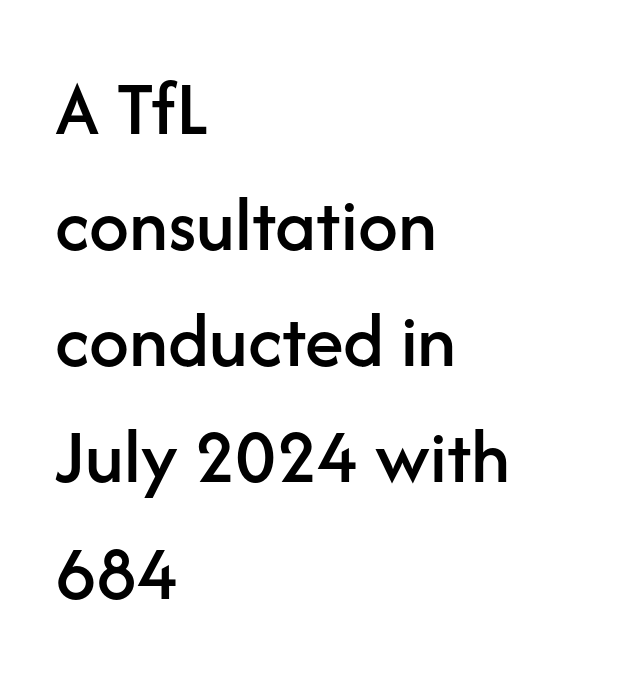
The image shows 79 px sans-serif type, upright; set left-aligned, normal line spacing (1.47x), normal letter spacing, not underlined; low stroke contrast and a medium x-height.
